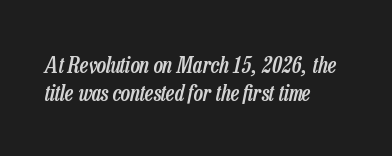
Q: Is the text bold? A: Semi-bold.
Q: Is the text italic (slanted)? A: Yes, it leans right by about 13 degrees.
Q: Is the text underlined? A: No.
Q: How is the paragraph aligned? A: Left-aligned.
Q: Is the spacing between letters normal or unusually wide? A: Normal.
Q: Is the spacing between lines tight, normal or loose? A: Normal.
